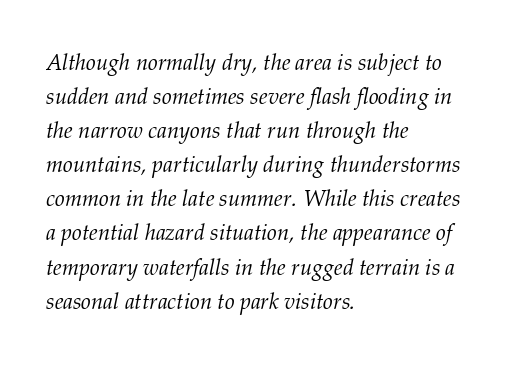
Nobody touched the tracking dial on this one. Normally led — the rows are evenly, conventionally spaced. Letters have the restrained weight of plain body copy at most. Does the copy run flush right? No — it runs flush left. Any mark beneath the type? The region is blank. Observe the lean: these are italic letterforms.
